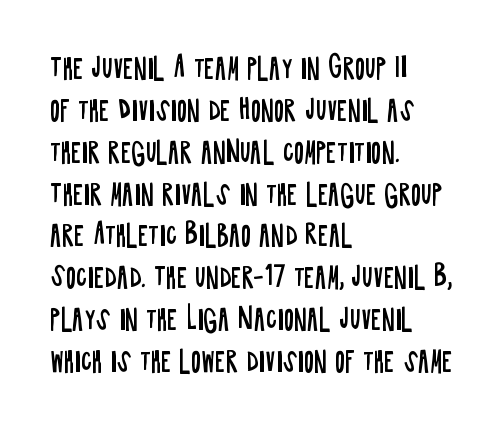
Anything drawn beneath the words? Only blank space. Each word holds together tightly as a unit, with standard inter-letter gaps. Each stroke keeps to a modest, everyday thickness or less. Normally led — the rows are evenly, conventionally spaced. In CSS terms this would be text-align: left. Does the lettering tilt? It doesn't — this is upright.
